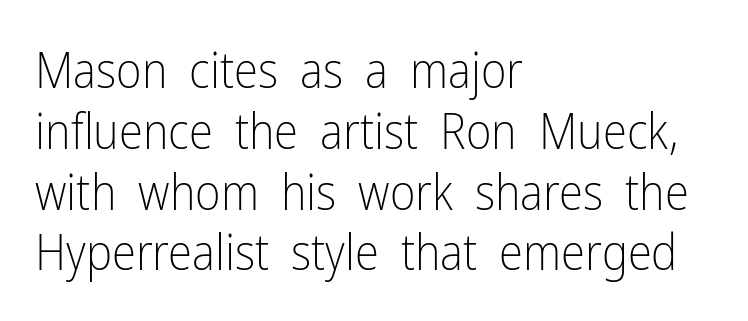
Q: Is the text bold? A: No.
Q: Is the text italic (slanted)? A: No, it is upright.
Q: Is the typeface a serif or a sans-serif typeface? A: Sans-serif.
Q: Is the text underlined? A: No.
Q: How is the paragraph aligned? A: Left-aligned.
Q: Is the spacing between letters normal or unusually wide? A: Normal.
Q: Width (condensed, normal, or wide)? A: Condensed.
Q: Stroke contrast? A: Low.
Q: x-height? A: Medium.
Q: Monospaced? A: No.
